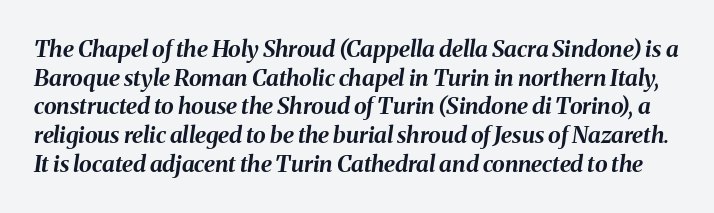
The image shows 23 px bold type, italic (leaning right); set normal line spacing (1.25x), normal letter spacing, not underlined.
